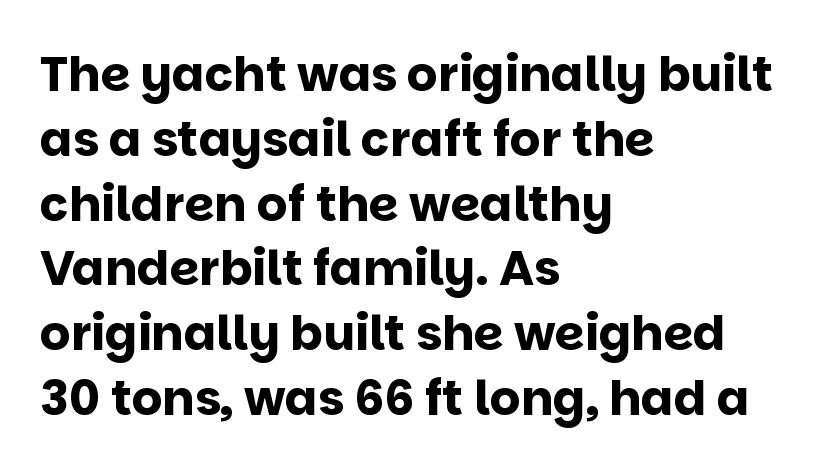
The image shows 48 px bold sans-serif type, upright; set left-aligned, normal line spacing (1.35x), normal letter spacing, not underlined; low stroke contrast and a large x-height.
